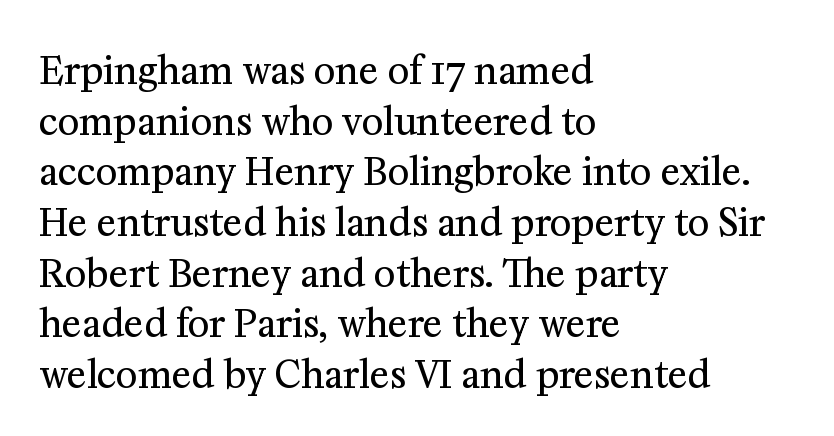
{"serif": "yes", "italic": "no", "bold": "no", "weight": "regular", "width": "normal", "stroke_contrast": "medium", "x_height": "medium", "monospaced": "no", "underline": "no", "align": "left", "line_spacing": "normal", "line_spacing_ratio": 1.37, "letter_spacing": "normal", "letter_spacing_em": 0.0, "glyph_px": 37}
